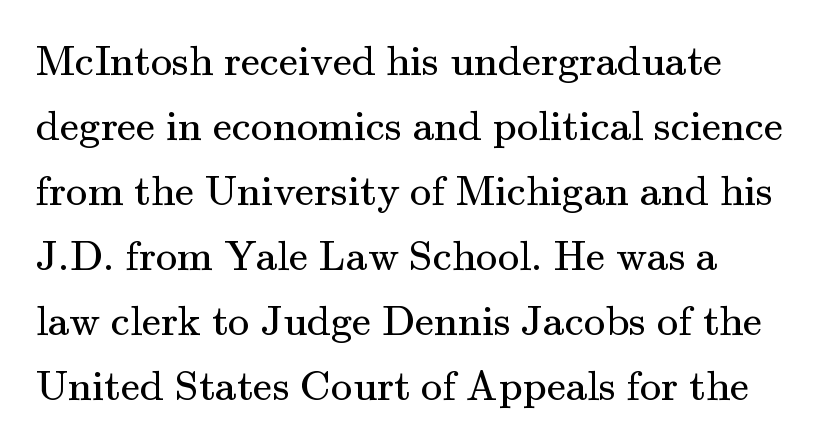
Q: Is the text bold? A: No.
Q: Is the text italic (slanted)? A: No, it is upright.
Q: Is the typeface a serif or a sans-serif typeface? A: Serif.
Q: Is the text underlined? A: No.
Q: Is the spacing between letters normal or unusually wide? A: Normal.
Q: Is the spacing between lines tight, normal or loose? A: Normal.
Q: Width (condensed, normal, or wide)? A: Normal.
Q: Stroke contrast? A: Medium.
Q: x-height? A: Small.
Q: Monospaced? A: No.
